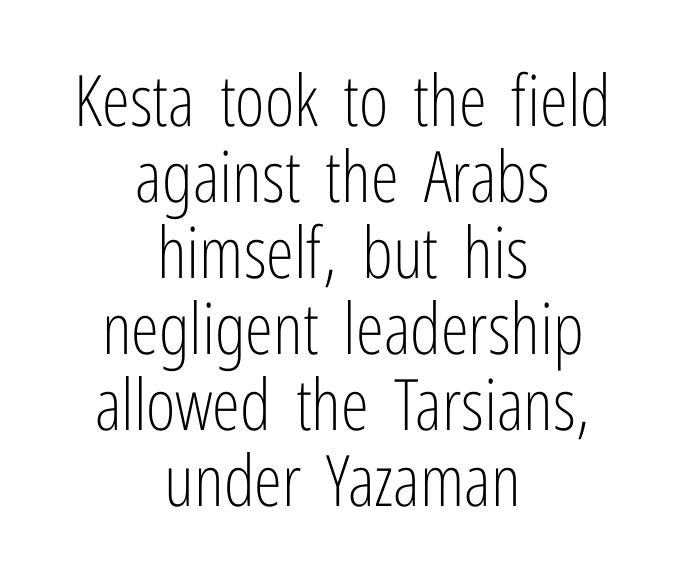
The image shows 71 px light, condensed sans-serif type, upright; set centered, tight line spacing (1.07x), normal letter spacing, not underlined; low stroke contrast and a medium x-height.
